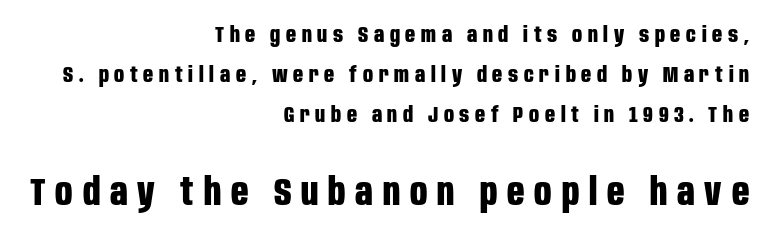
Q: Is the text bold? A: Yes.
Q: Is the text italic (slanted)? A: No, it is upright.
Q: Is the typeface a serif or a sans-serif typeface? A: Sans-serif.
Q: Is the text underlined? A: No.
Q: How is the paragraph aligned? A: Right-aligned.
Q: Is the spacing between letters normal or unusually wide? A: Unusually wide.
Q: Which block of text is set in a larger size, the first (top) or the second (bottom)? A: The second (bottom) one.
Q: Width (condensed, normal, or wide)? A: Condensed.
Q: Stroke contrast? A: Low.
Q: x-height? A: Large.
Q: Monospaced? A: No.
